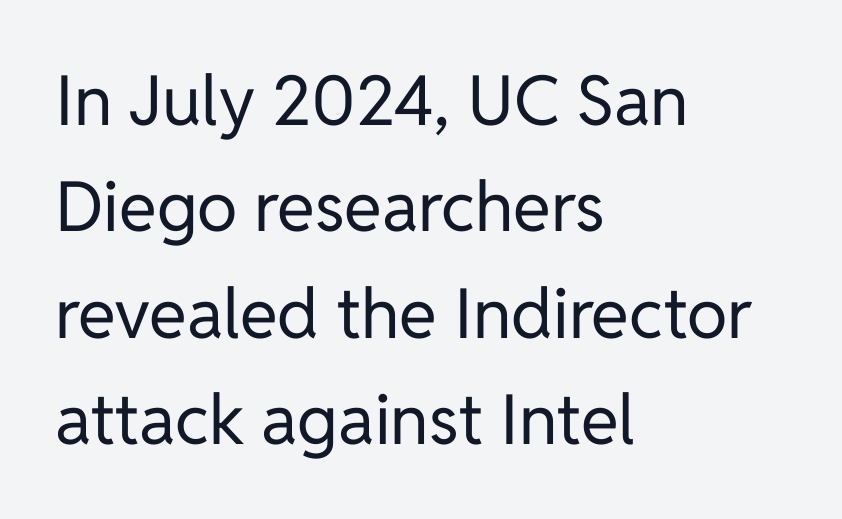
The text block is weighted toward the left margin, trailing off unevenly rightward. Baseline-to-baseline distance is the conventional proportion of letter height. Ascenders rise straight up at ninety degrees. The words here are not underlined. Classification — sans serif.
